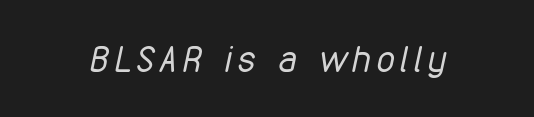
{"italic": "yes", "lean": "right", "slant_degrees": 12, "bold": "no", "weight": "regular", "width": "condensed", "stroke_contrast": "low", "x_height": "medium", "monospaced": "no", "underline": "no", "glyph_px": 36}
